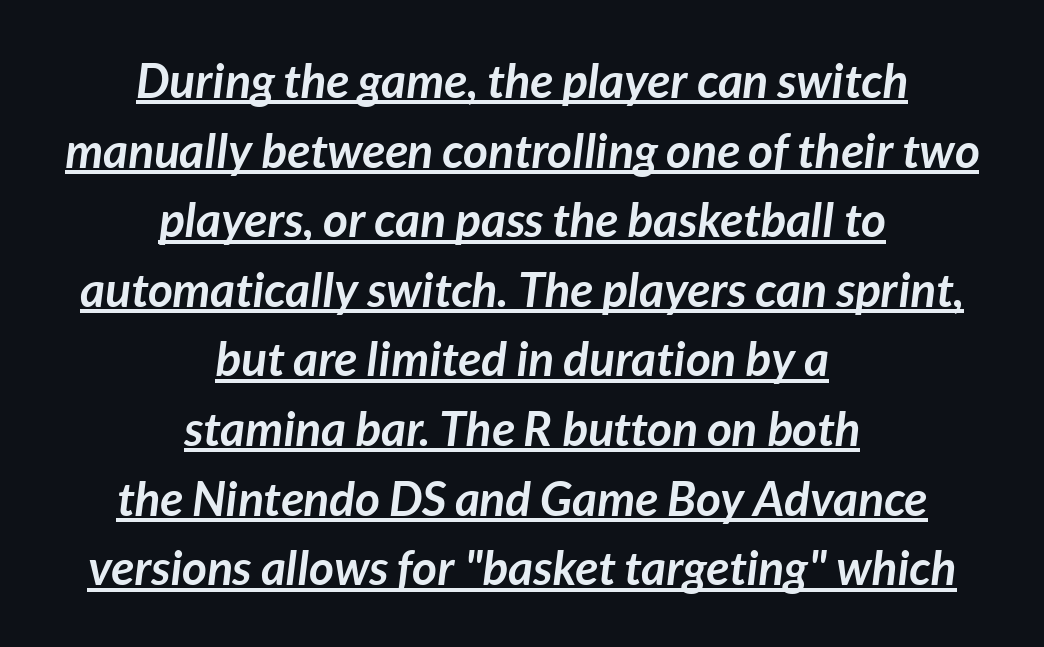
{"italic": "yes", "lean": "right", "slant_degrees": 7, "bold": "yes", "weight": "semibold", "width": "normal", "stroke_contrast": "low", "x_height": "medium", "monospaced": "no", "underline": "yes", "align": "center", "line_spacing": "normal", "line_spacing_ratio": 1.45, "letter_spacing": "normal", "letter_spacing_em": 0.0, "glyph_px": 48}
